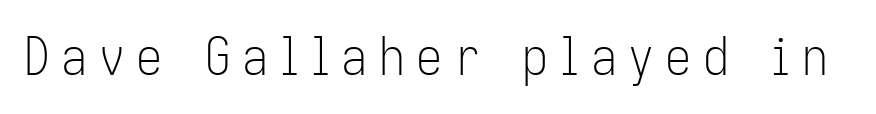
The face used here is proportionally spaced, like ordinary book or web type. The passage shown is typeset with a sans-serif family. No chunkiness to these letters — they're not bold. Decoration check: the copy has no underline. This sample uses an upright cut, with every glyph sitting square on the baseline.
